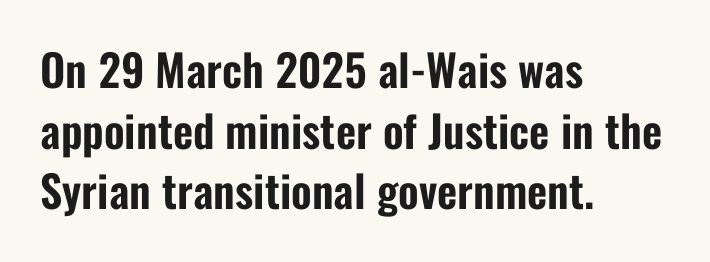
{"serif": "no", "italic": "no", "width": "condensed", "stroke_contrast": "low", "x_height": "medium", "monospaced": "no", "underline": "no", "align": "left", "line_spacing": "normal", "line_spacing_ratio": 1.38, "letter_spacing": "normal", "letter_spacing_em": 0.0, "glyph_px": 44}
